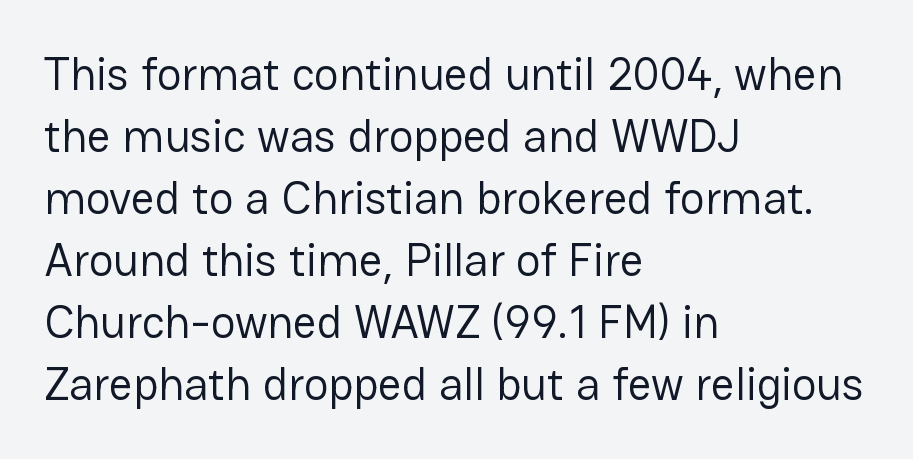
Q: Is the text bold? A: No.
Q: Is the text italic (slanted)? A: No, it is upright.
Q: Is the typeface a serif or a sans-serif typeface? A: Sans-serif.
Q: Is the text underlined? A: No.
Q: How is the paragraph aligned? A: Left-aligned.
Q: Is the spacing between letters normal or unusually wide? A: Normal.
Q: Is the spacing between lines tight, normal or loose? A: Normal.
Q: Width (condensed, normal, or wide)? A: Normal.
Q: Stroke contrast? A: Low.
Q: x-height? A: Medium.
Q: Monospaced? A: No.
